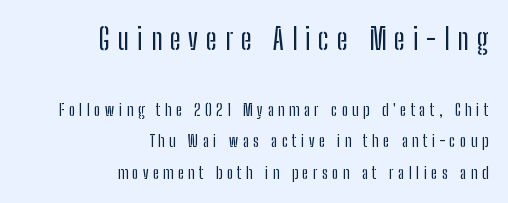
The image shows 30 px condensed sans-serif type, upright; set right-aligned, line spacing 1.84x, unusually wide letter spacing (+0.26 em), not underlined; the first (top) block is 1.76x larger; low stroke contrast and a medium x-height.
